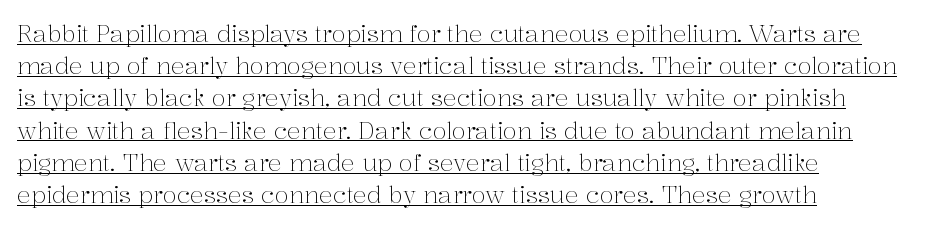
{"italic": "no", "bold": "no", "underline": "yes", "align": "left", "line_spacing": "normal", "line_spacing_ratio": 1.4, "letter_spacing": "normal", "letter_spacing_em": 0.0, "glyph_px": 23}
